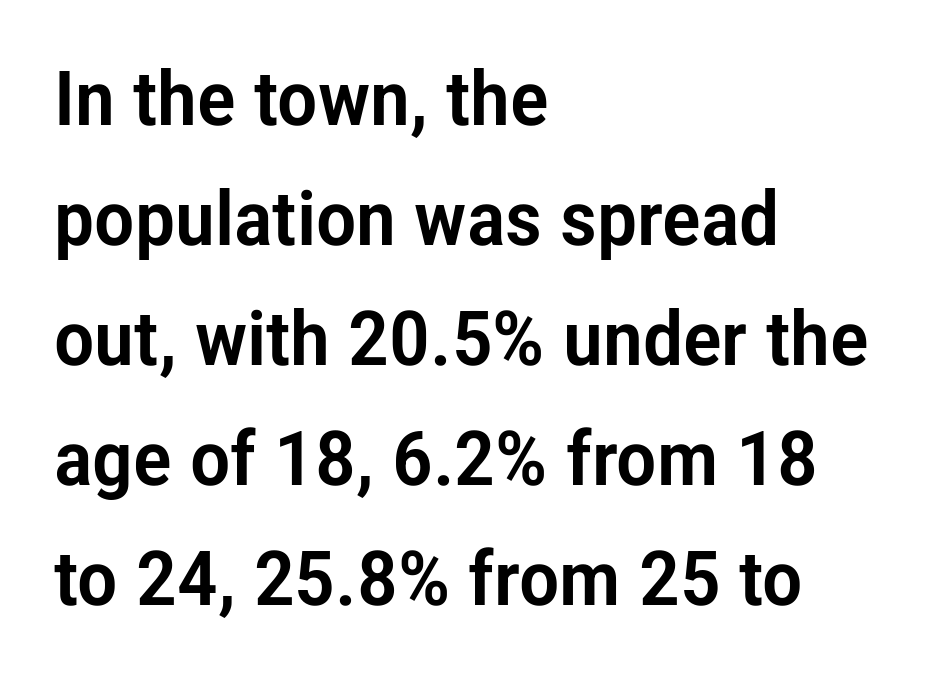
Q: Is the text italic (slanted)? A: No, it is upright.
Q: Is the typeface a serif or a sans-serif typeface? A: Sans-serif.
Q: Is the text underlined? A: No.
Q: How is the paragraph aligned? A: Left-aligned.
Q: Is the spacing between letters normal or unusually wide? A: Normal.
Q: Is the spacing between lines tight, normal or loose? A: Normal.
Q: Width (condensed, normal, or wide)? A: Condensed.
Q: Stroke contrast? A: Low.
Q: x-height? A: Medium.
Q: Monospaced? A: No.
